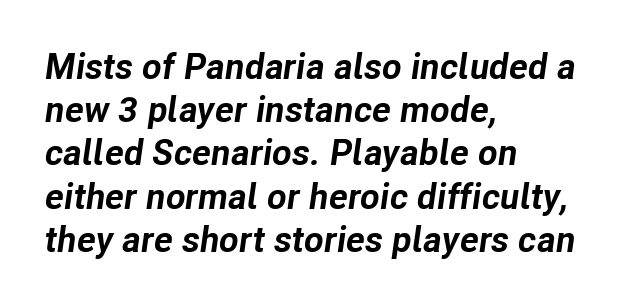
The image shows 36 px bold type, italic (leaning right); set left-aligned, line spacing 1.2x, normal letter spacing, not underlined; low stroke contrast and a medium x-height.
